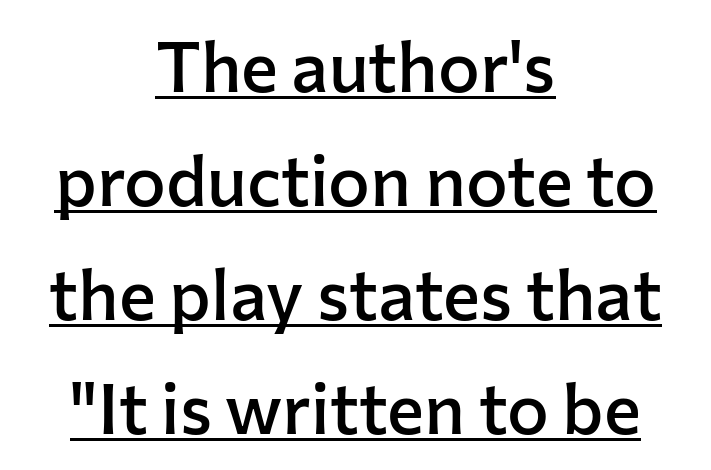
Every letter is mildly thick-stroked: semibold rather than bold. A typesetter would label this face a sans. Note the varied advance widths — an 'i' is clearly narrower than an 'm'. Notice how a bar underscores the lettering throughout.
